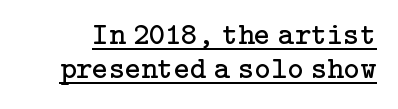
The line-height multiplier appears low, near solid setting. A typesetter would mark this as roman, not italic. Students, observe the line beneath the letters — that is underlining. Weight: not bold — regular or lighter. No extra tracking has been applied to these lines. To sum up the face: it has serifs.
